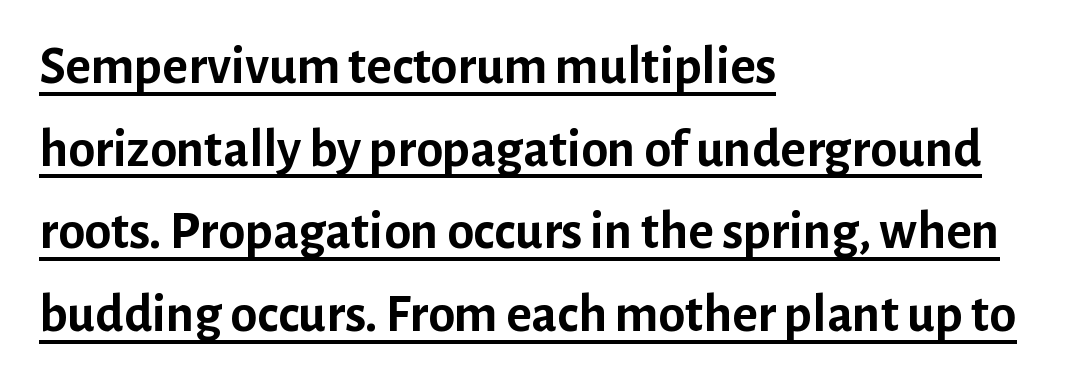
The image shows 54 px semibold sans-serif type, upright; set left-aligned, normal line spacing (1.53x), normal letter spacing, underlined; low stroke contrast and a medium x-height.
